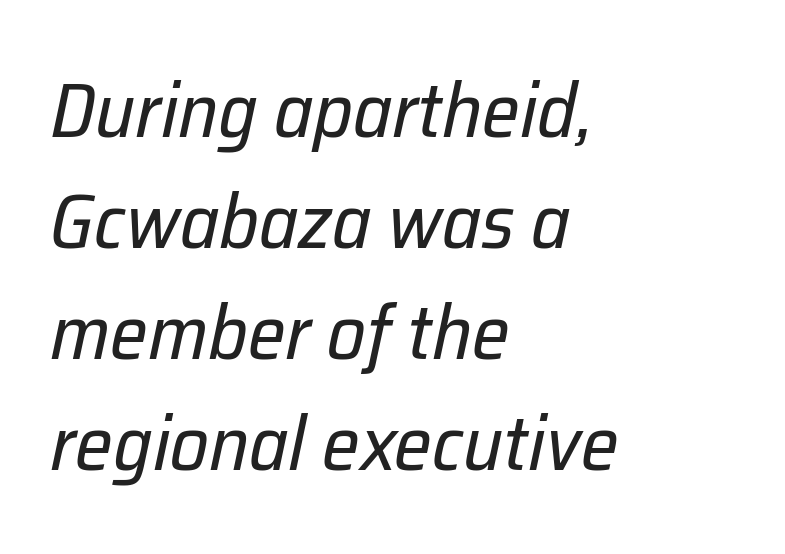
Q: Is the text bold? A: No.
Q: Is the text italic (slanted)? A: Yes, it leans right by about 12 degrees.
Q: Is the text underlined? A: No.
Q: How is the paragraph aligned? A: Left-aligned.
Q: Is the spacing between letters normal or unusually wide? A: Normal.
Q: Is the spacing between lines tight, normal or loose? A: Normal.
Q: Width (condensed, normal, or wide)? A: Normal.
Q: Stroke contrast? A: Low.
Q: x-height? A: Medium.
Q: Monospaced? A: No.
